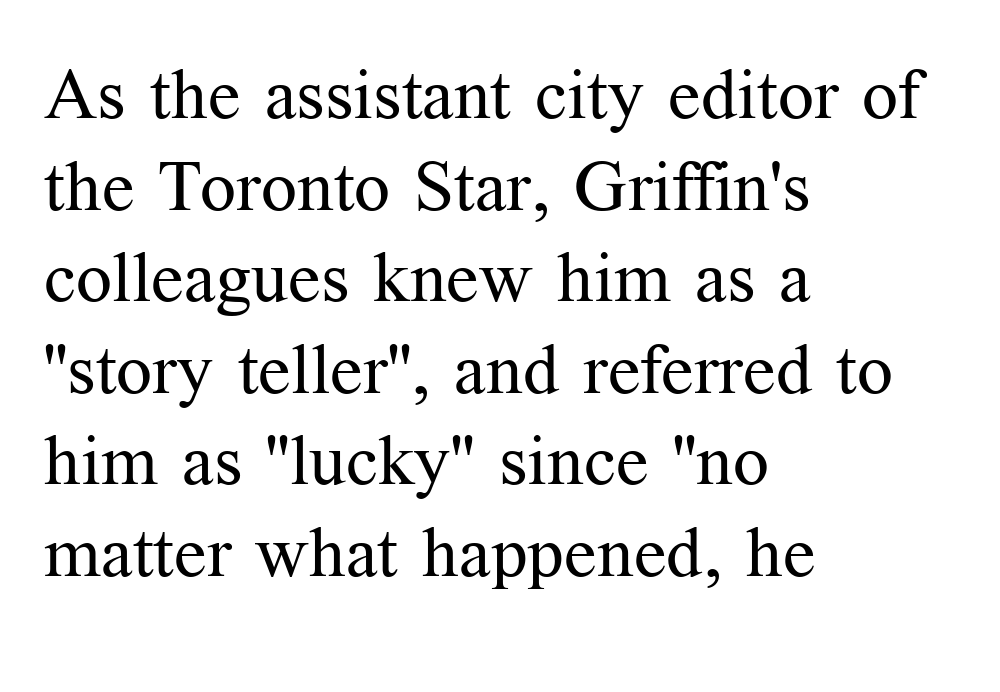
Q: Is the text bold? A: No.
Q: Is the text italic (slanted)? A: No, it is upright.
Q: Is the typeface a serif or a sans-serif typeface? A: Serif.
Q: Is the text underlined? A: No.
Q: How is the paragraph aligned? A: Left-aligned.
Q: Is the spacing between letters normal or unusually wide? A: Normal.
Q: Is the spacing between lines tight, normal or loose? A: Normal.
Q: Width (condensed, normal, or wide)? A: Normal.
Q: Stroke contrast? A: Medium.
Q: x-height? A: Medium.
Q: Monospaced? A: No.
